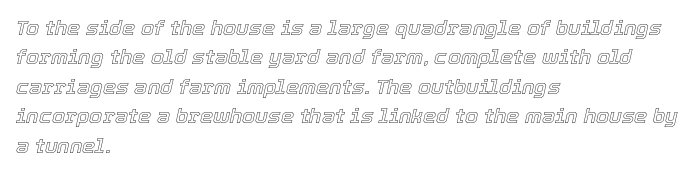
{"italic": "yes", "lean": "right", "slant_degrees": 12, "underline": "no", "align": "left", "line_spacing": "normal", "line_spacing_ratio": 1.4, "letter_spacing": "normal", "letter_spacing_em": 0.0, "glyph_px": 21}
